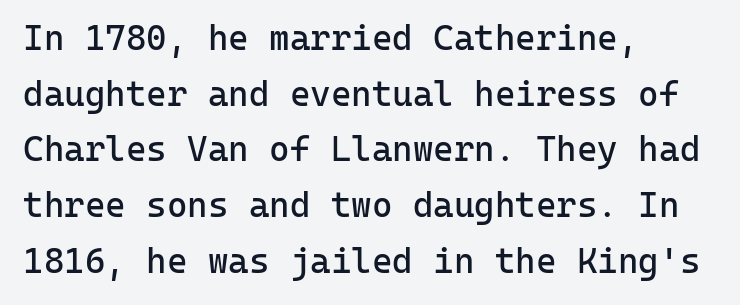
Q: Is the text bold? A: No.
Q: Is the text italic (slanted)? A: No, it is upright.
Q: Is the typeface a serif or a sans-serif typeface? A: Sans-serif.
Q: Is the text underlined? A: No.
Q: How is the paragraph aligned? A: Left-aligned.
Q: Is the spacing between letters normal or unusually wide? A: Normal.
Q: Is the spacing between lines tight, normal or loose? A: Normal.
Q: Width (condensed, normal, or wide)? A: Normal.
Q: Stroke contrast? A: Low.
Q: x-height? A: Medium.
Q: Monospaced? A: Yes.
